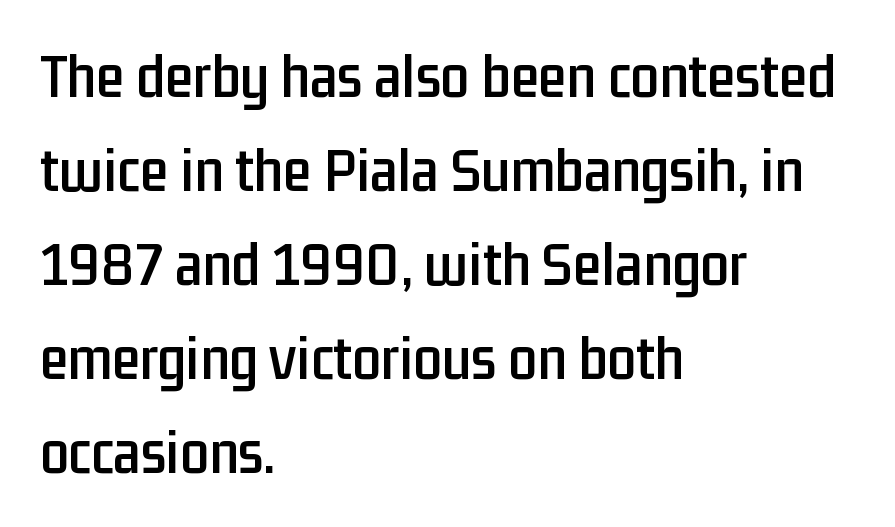
{"serif": "no", "italic": "no", "width": "condensed", "stroke_contrast": "low", "x_height": "medium", "monospaced": "no", "underline": "no", "align": "left", "line_spacing": "normal", "line_spacing_ratio": 1.47, "letter_spacing": "normal", "letter_spacing_em": 0.0, "glyph_px": 64}
